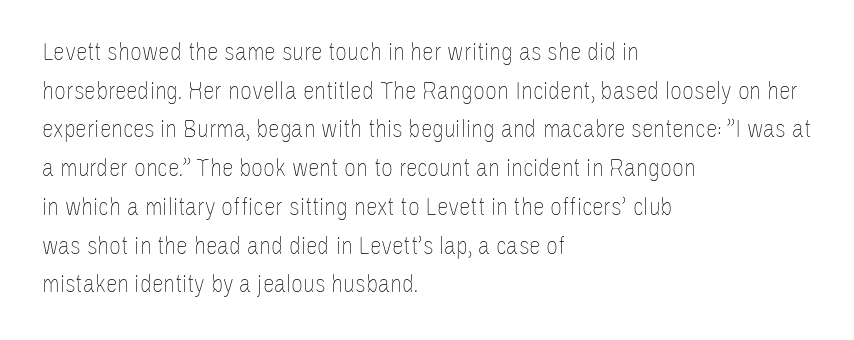
Posture: vertical. The weight tops out at a normal text grade. Words appear dense and cohesive because spacing is normal. If you drew a ruler down the left edge, every line would touch it. Line spacing here is normal. Underline: absent.
